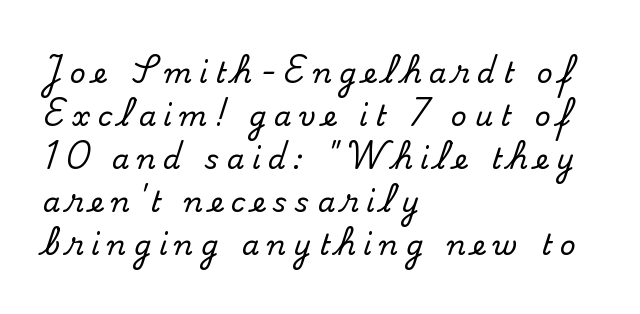
{"width": "normal", "stroke_contrast": "medium", "x_height": "small", "monospaced": "no", "underline": "no", "align": "left", "line_spacing": "normal", "line_spacing_ratio": 1.54, "letter_spacing": "wide", "letter_spacing_em": 0.27, "glyph_px": 28}
